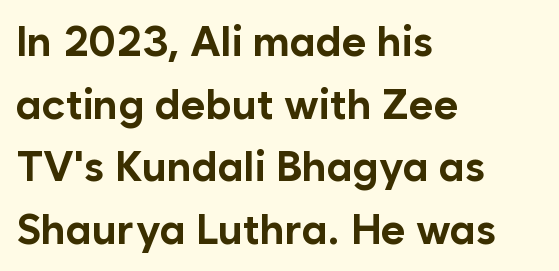
{"serif": "no", "italic": "no", "bold": "yes", "weight": "bold", "width": "normal", "stroke_contrast": "low", "x_height": "medium", "monospaced": "no", "underline": "no", "align": "left", "line_spacing": "normal", "line_spacing_ratio": 1.49, "letter_spacing": "normal", "letter_spacing_em": 0.0, "glyph_px": 42}
